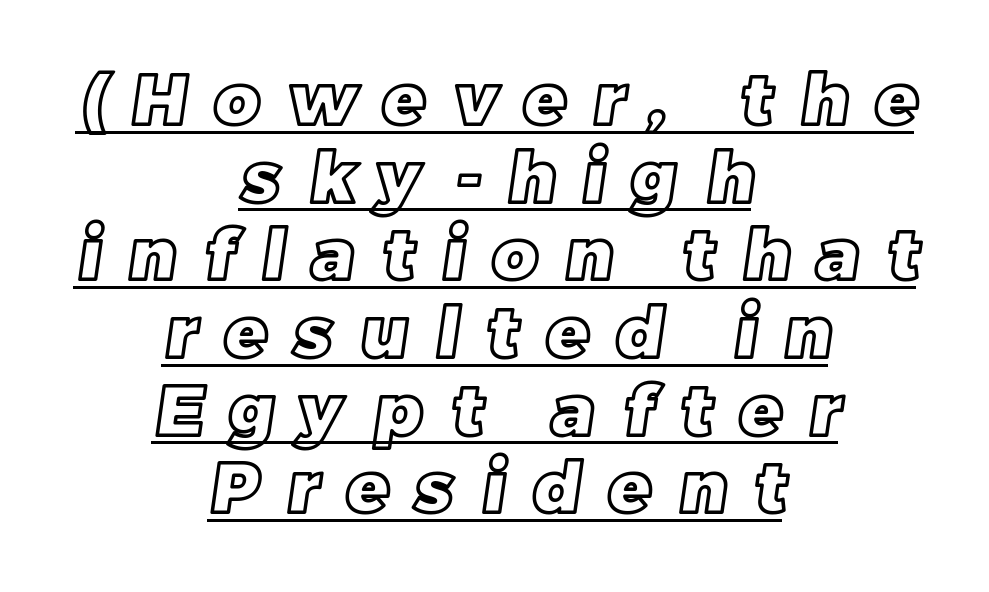
Line starts and ends both wander, symmetrically. The face used here is proportionally spaced, like ordinary book or web type. Short note: letters widely spaced. The rendered words wear a rule along their underside.
